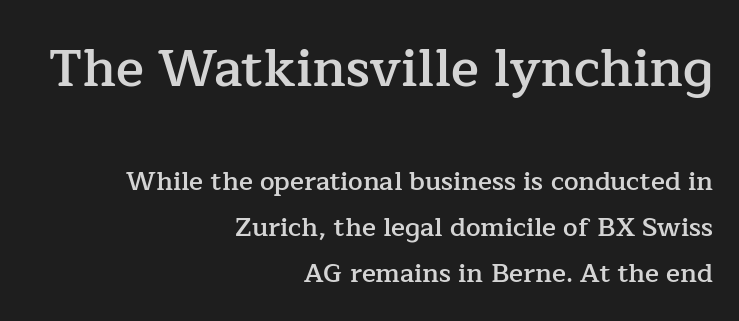
Layout note: lines flush right. Its strokes are somewhat broadened, the hallmark of semibold type. Look at the glyph heights: the upper group is clearly the bigger setting. Letterform terminals end in serifs throughout the passage. The axis of the letterforms is exactly vertical. These lines are rendered in a variable-pitch font.
